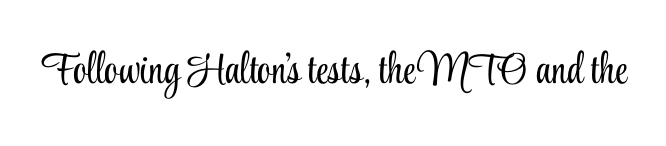
Q: Is the text bold? A: No.
Q: Is the text italic (slanted)? A: Yes.
Q: Is the typeface a serif or a sans-serif typeface? A: Serif.
Q: Is the text underlined? A: No.
Q: Is the spacing between letters normal or unusually wide? A: Normal.
Q: Width (condensed, normal, or wide)? A: Condensed.
Q: Stroke contrast? A: Low.
Q: x-height? A: Small.
Q: Monospaced? A: No.
